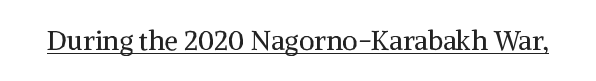
The image shows 27 px text type, upright; set normal letter spacing, underlined.
